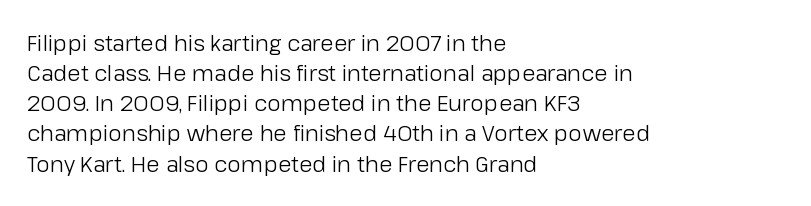
The image shows 22 px text type, upright; set left-aligned, normal line spacing (1.37x), normal letter spacing, not underlined.
